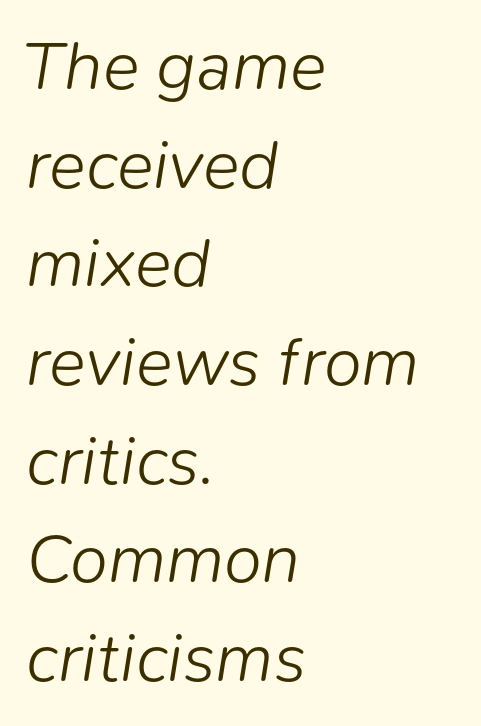
The image shows 69 px light type, italic (leaning right); set left-aligned, normal line spacing (1.43x), normal letter spacing, not underlined; low stroke contrast and a medium x-height.
